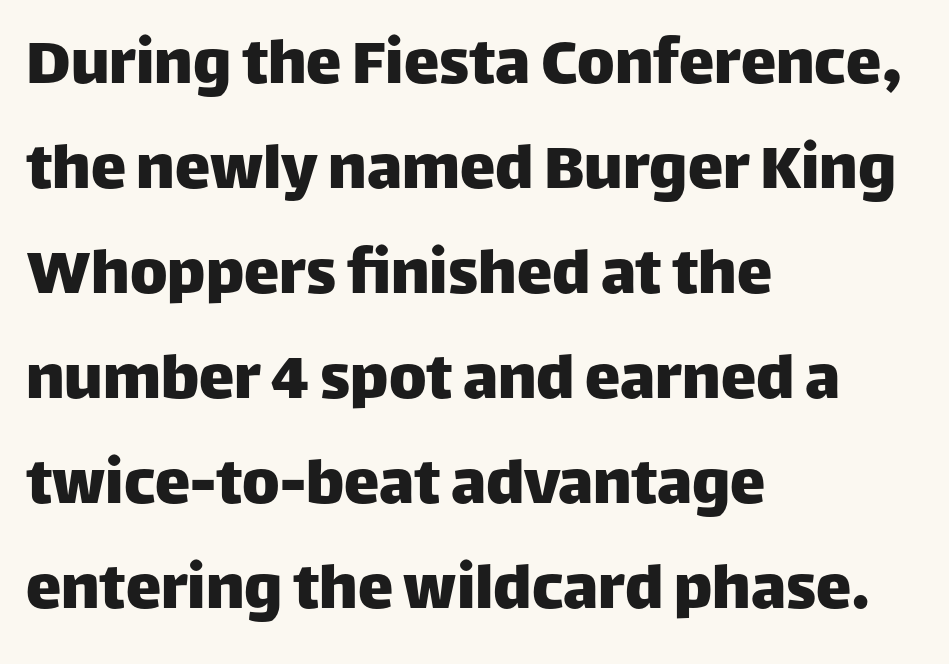
{"serif": "no", "italic": "no", "width": "normal", "stroke_contrast": "low", "x_height": "large", "monospaced": "no", "underline": "no", "align": "left", "line_spacing": "normal", "line_spacing_ratio": 1.48, "letter_spacing": "normal", "letter_spacing_em": 0.0, "glyph_px": 71}
